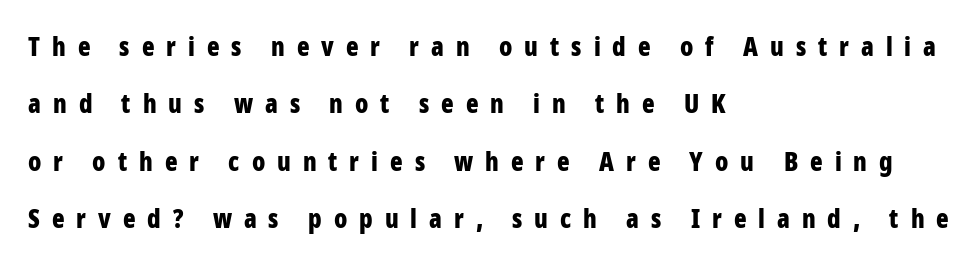
{"italic": "no", "bold": "yes", "underline": "no", "align": "left", "line_spacing": "loose", "line_spacing_ratio": 2.21, "letter_spacing": "wide", "letter_spacing_em": 0.46, "glyph_px": 26}
